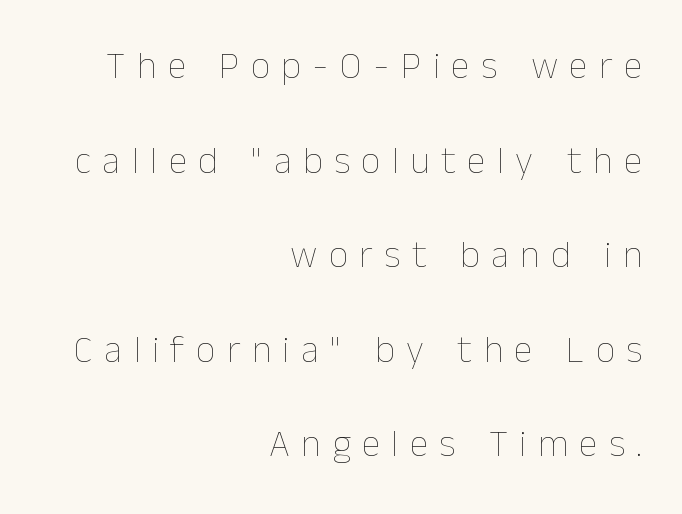
Q: Is the text bold? A: No.
Q: Is the text italic (slanted)? A: No, it is upright.
Q: Is the text underlined? A: No.
Q: How is the paragraph aligned? A: Right-aligned.
Q: Is the spacing between letters normal or unusually wide? A: Unusually wide.
Q: Is the spacing between lines tight, normal or loose? A: Loose.
Q: Width (condensed, normal, or wide)? A: Normal.
Q: Stroke contrast? A: Low.
Q: x-height? A: Medium.
Q: Monospaced? A: No.
